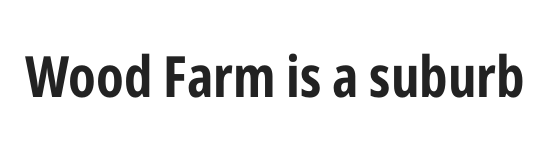
Italic: no, the glyphs are upright roman. In terms of letterform style, serifs are entirely absent. Is this a fixed-width face? No — the glyphs have proportional, varying widths. Check under the words: just untouched page. Characters follow at the spacing the type designer built in. Notice how thick the strokes are: this is what a full bold looks like.
